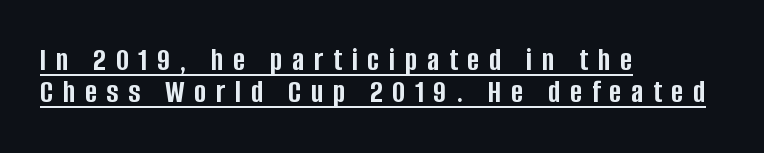
{"serif": "no", "italic": "no", "bold": "yes", "weight": "semibold", "width": "condensed", "stroke_contrast": "low", "x_height": "large", "monospaced": "no", "underline": "yes", "align": "left", "line_spacing": "tight", "line_spacing_ratio": 0.98, "letter_spacing": "wide", "letter_spacing_em": 0.29, "glyph_px": 33}
